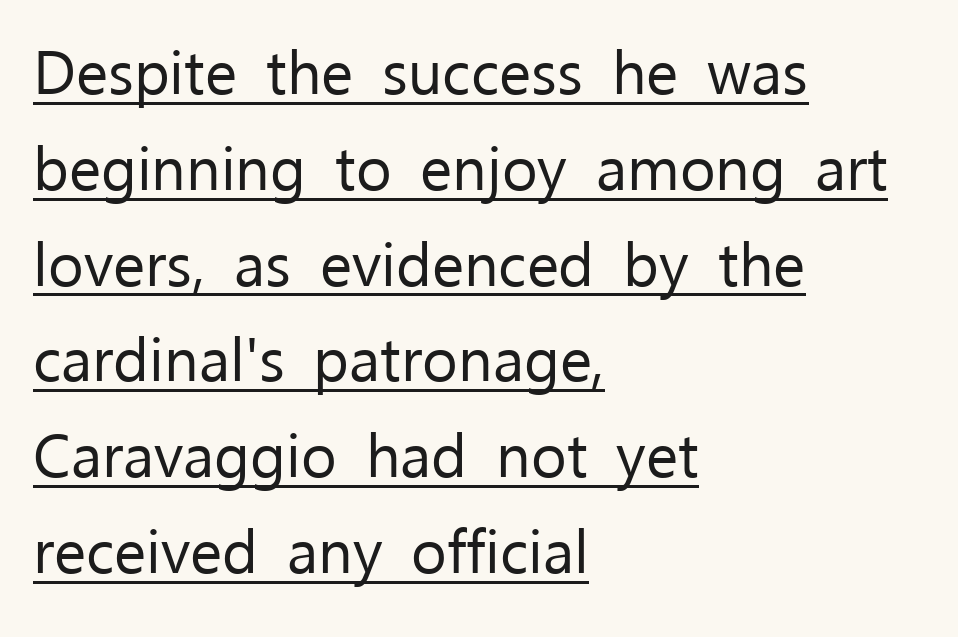
The image shows 61 px regular-weight sans-serif type, upright; set left-aligned, normal line spacing (1.57x), normal letter spacing, underlined; low stroke contrast and a medium x-height.
